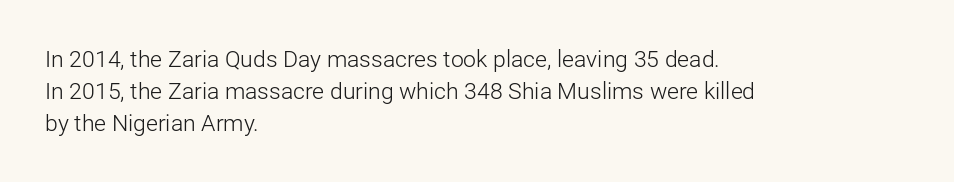
Caption: standard tracking, unaltered. Does the leading feel generous? No, just average. The lines are quadded left. Check the space under the baseline: it is left empty.
